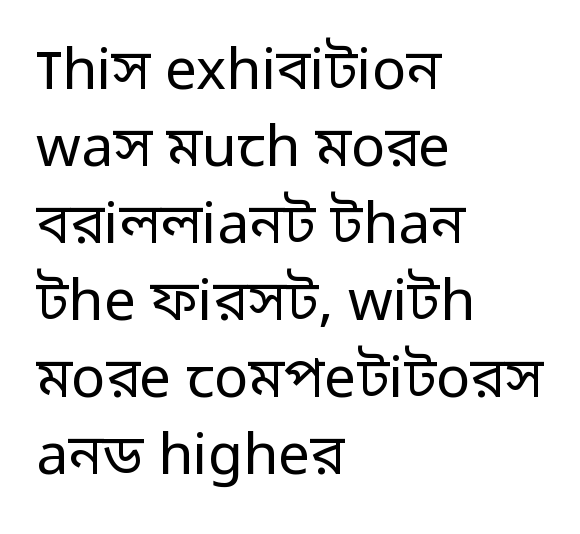
Is there much room between lines? A standard amount, neither cramped nor airy. Posture: vertical. Character widths vary here, with narrow letters taking less room than wide ones. The font family rendered here belongs to the sans-serif group. These lines keep a tight, regular rhythm from letter to letter.
